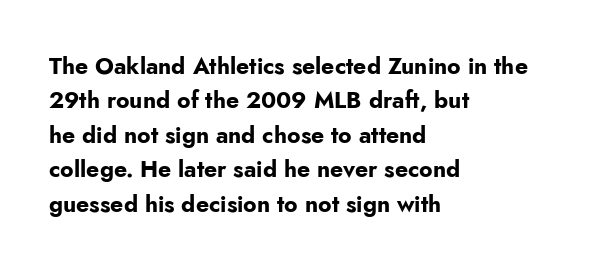
Q: Is the text bold? A: Yes.
Q: Is the text italic (slanted)? A: No, it is upright.
Q: Is the text underlined? A: No.
Q: How is the paragraph aligned? A: Left-aligned.
Q: Is the spacing between letters normal or unusually wide? A: Normal.
Q: Is the spacing between lines tight, normal or loose? A: Normal.
